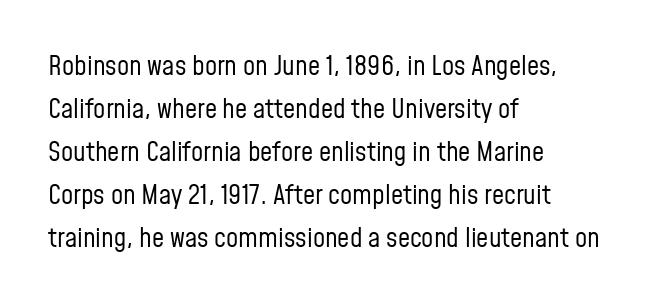
Q: Is the text bold? A: No.
Q: Is the text italic (slanted)? A: No, it is upright.
Q: Is the text underlined? A: No.
Q: How is the paragraph aligned? A: Left-aligned.
Q: Is the spacing between letters normal or unusually wide? A: Normal.
Q: Is the spacing between lines tight, normal or loose? A: Normal.
